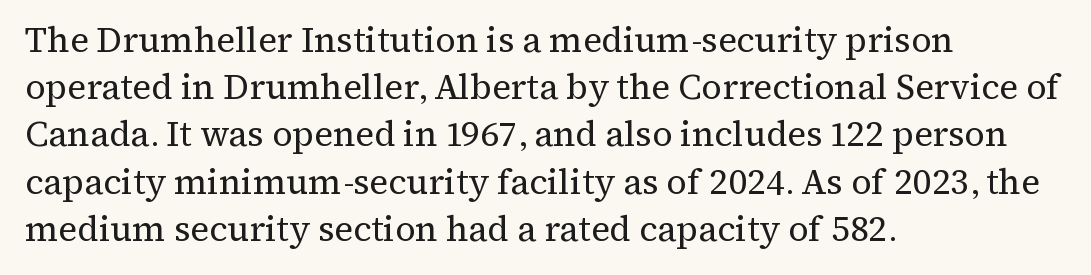
The image shows 35 px regular-weight serif type, upright; set left-aligned, normal line spacing (1.35x), normal letter spacing, not underlined; medium stroke contrast and a medium x-height.
